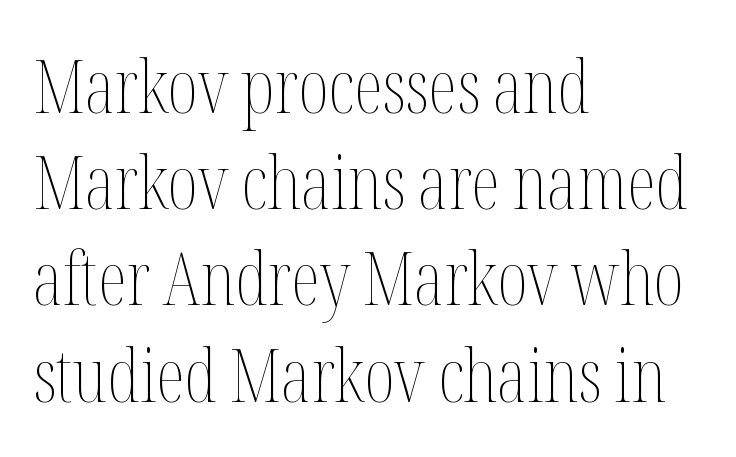
Character widths vary here, with narrow letters taking less room than wide ones. Leading matches the norm, producing a regular column. Stroke mass is kept to a normal reading level or below. Clear beneath every line of the passage. Does extra space separate the letters? No, they use regular spacing.
